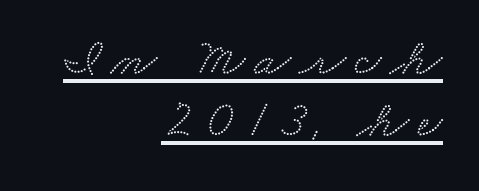
This sample is right-justified, so line beginnings fall wherever the words allow. Check where the strokes stop: tiny serifs finish them off. Character widths vary here, with narrow letters taking less room than wide ones. Notice how a bar underscores the lettering throughout.
